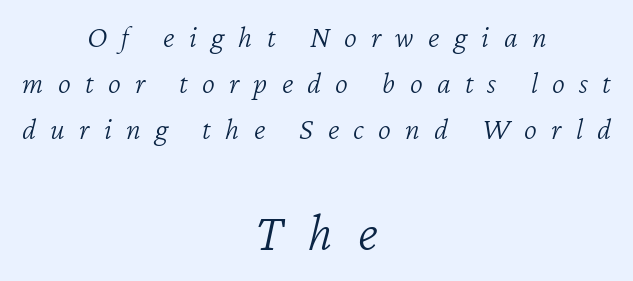
The image shows 54 px light type, italic (leaning right); set centered, normal line spacing (1.49x), unusually wide letter spacing (+0.46 em), not underlined; the second (bottom) block is 1.74x larger; low stroke contrast and a medium x-height.
